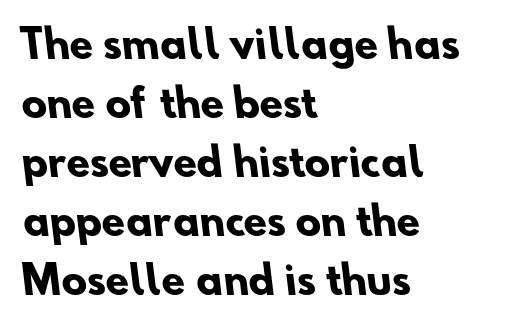
Emphasis by weight is at full strength: bold. Bare-footed words on every line. The rendering shows plain stroke endings on the letterforms — a sans-serif design. These lines are rendered in a variable-pitch font. Leading: standard. Default kerning and tracking; the words read as compact shapes.
